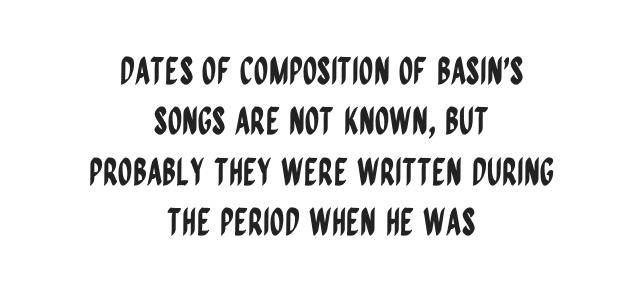
The image shows 37 px condensed sans-serif type, upright; set centered, normal line spacing (1.36x), normal letter spacing, not underlined; low stroke contrast and a large x-height.
